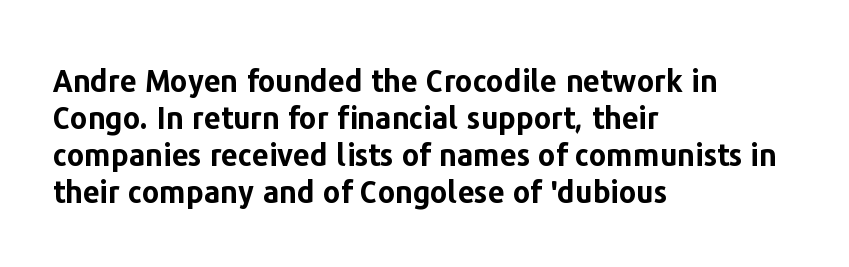
Q: Is the text bold? A: Yes.
Q: Is the text italic (slanted)? A: No, it is upright.
Q: Is the typeface a serif or a sans-serif typeface? A: Sans-serif.
Q: Is the text underlined? A: No.
Q: How is the paragraph aligned? A: Left-aligned.
Q: Is the spacing between letters normal or unusually wide? A: Normal.
Q: Width (condensed, normal, or wide)? A: Normal.
Q: Stroke contrast? A: Low.
Q: x-height? A: Medium.
Q: Monospaced? A: No.
